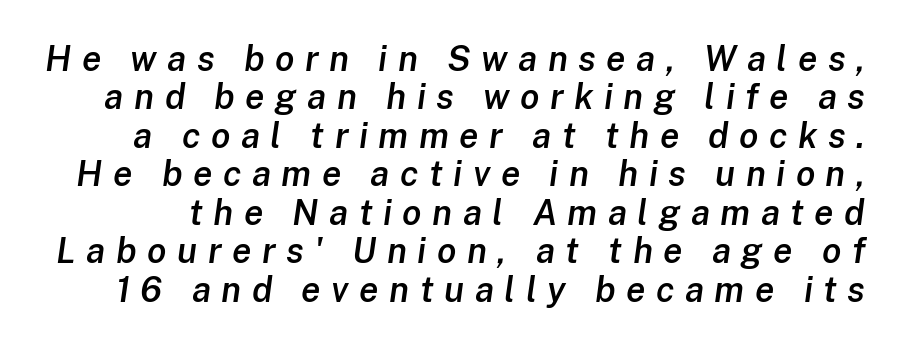
Q: Is the text bold? A: Semi-bold.
Q: Is the text italic (slanted)? A: Yes, it leans right by about 8 degrees.
Q: Is the text underlined? A: No.
Q: Is the spacing between letters normal or unusually wide? A: Unusually wide.
Q: Is the spacing between lines tight, normal or loose? A: Tight.
Q: Width (condensed, normal, or wide)? A: Normal.
Q: Stroke contrast? A: Low.
Q: x-height? A: Medium.
Q: Monospaced? A: No.
